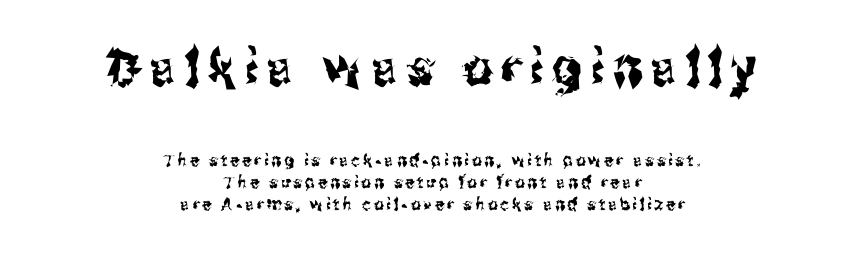
The image shows 51 px condensed sans-serif type, upright; set centered, normal line spacing (1.3x), not underlined; the first (top) block is 3.0x larger; medium stroke contrast and a medium x-height.
